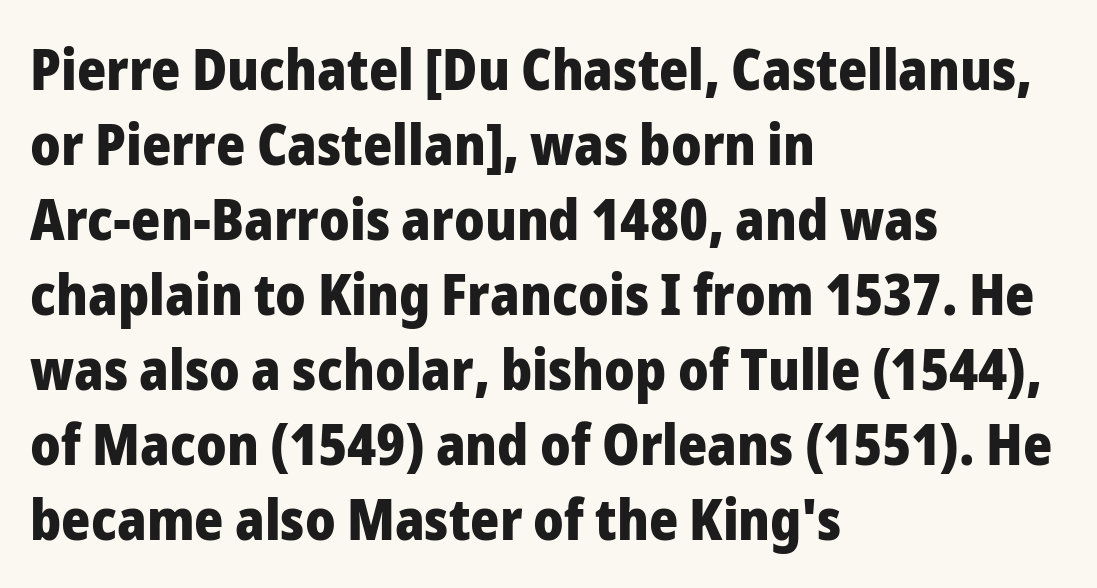
{"serif": "no", "italic": "no", "bold": "yes", "weight": "heavy", "width": "normal", "stroke_contrast": "low", "x_height": "medium", "monospaced": "no", "underline": "no", "align": "left", "line_spacing": "normal", "line_spacing_ratio": 1.34, "letter_spacing": "normal", "letter_spacing_em": 0.0, "glyph_px": 56}
